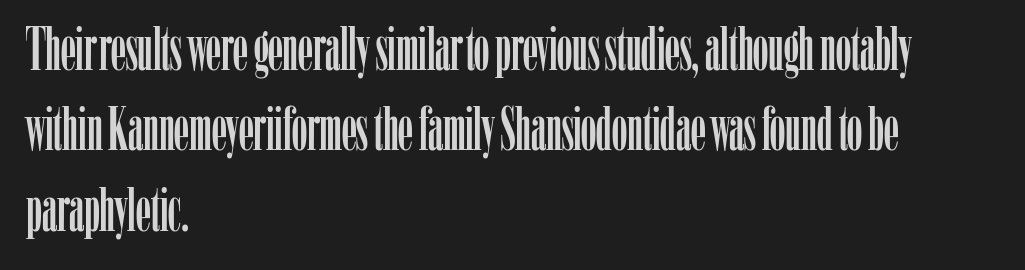
The image shows 60 px condensed serif type, upright; set left-aligned, normal line spacing (1.34x), normal letter spacing, not underlined; low stroke contrast and a medium x-height.
